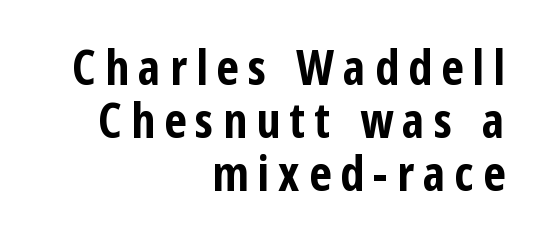
A sans-serif font was chosen for this passage. Does the lettering tilt? It doesn't — this is upright. A flush-right, rag-left setting is used for this passage. A typesetter would call this proportional, since set widths differ per character.
